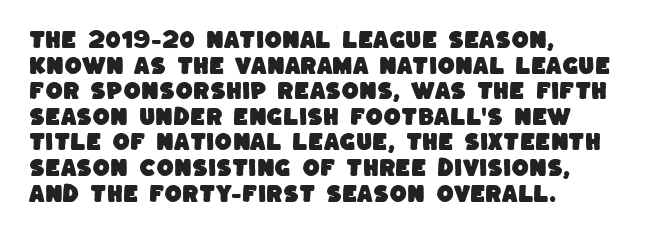
One-word summary of the alignment: left. Only glyphs here, with clear space below each row. What's the leading like? Ordinary, nothing unusual. The horizontal fit of the characters is conventional and even.
